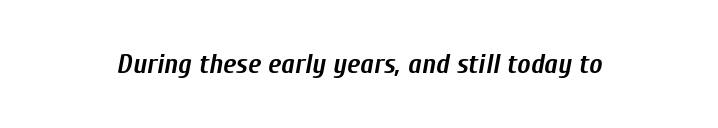
The image shows 28 px semibold, condensed type, italic (leaning right); set normal letter spacing, not underlined; low stroke contrast and a medium x-height.
